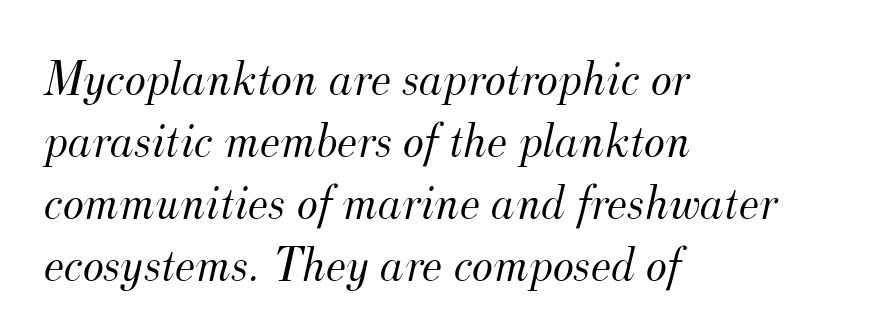
This rendering features lettering with no underline. The typesetter chose a ragged-right arrangement here. Weight: not bold — regular or lighter. A typesetter would mark this as italic. The typeface chosen for these lines features serifs.
